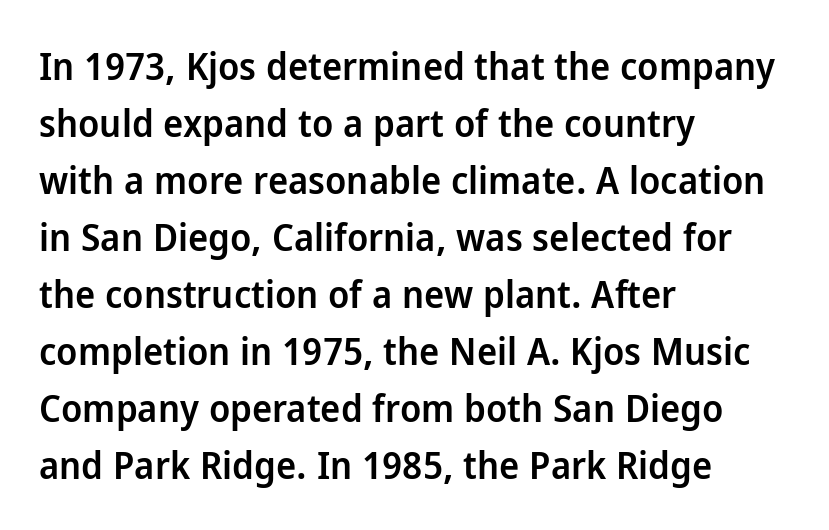
Is this a fixed-width face? No — the glyphs have proportional, varying widths. Does the type have serifs? No, each stem ends abruptly. As a designer I'd log this as weight 600, semibold. This sample keeps an unexceptional amount of space between lines. A student would call this left alignment; a typographer would say flush left, rag right. Glyph-to-glyph distance matches everyday printed text.
